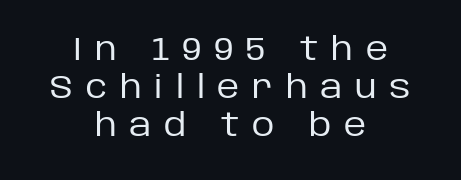
The passage shown is typeset with a sans-serif family. Weight: regular or lighter. The lettering holds an erect, upright posture throughout. Loose tracking; the words dissolve into strings of separated letters. The strip under each line holds only bare page.
